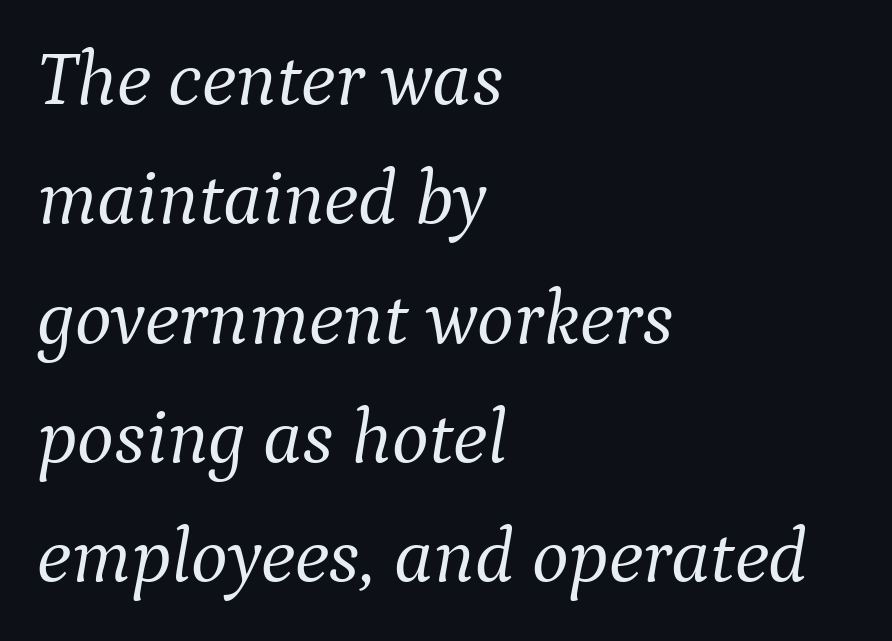
The image shows 78 px light serif type, italic (leaning right); set left-aligned, normal line spacing (1.53x), normal letter spacing, not underlined; medium stroke contrast and a medium x-height.
